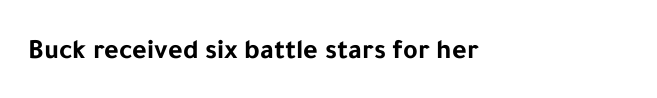
Q: Is the text bold? A: Yes.
Q: Is the text italic (slanted)? A: No, it is upright.
Q: Is the typeface a serif or a sans-serif typeface? A: Sans-serif.
Q: Is the text underlined? A: No.
Q: How is the paragraph aligned? A: Left-aligned.
Q: Is the spacing between letters normal or unusually wide? A: Normal.
Q: Width (condensed, normal, or wide)? A: Normal.
Q: Stroke contrast? A: Low.
Q: x-height? A: Medium.
Q: Monospaced? A: No.
